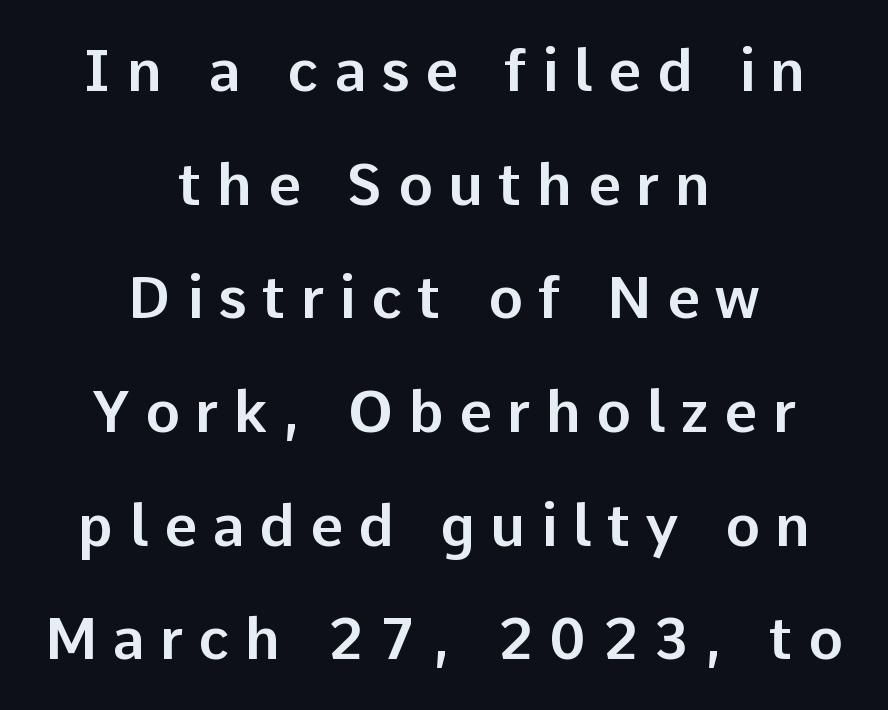
The line-height multiplier appears high, well above default. The glyphs in this specimen are sans serif. Caption: multi-line text, centered on the measure. A typesetter would call this heavily tracked-out type. Ascenders rise straight up at ninety degrees.
